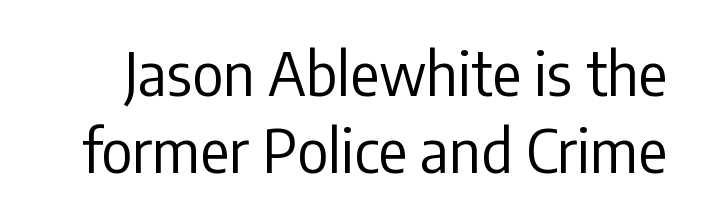
Think of a printed novel: that variable character pitch is what you see here. Ordinary non-slanted type is in use. The characters are drawn with everyday or finer stroke widths. The strip under each line holds only bare page. The letters sit at their default tracking, neither squeezed nor spread.
